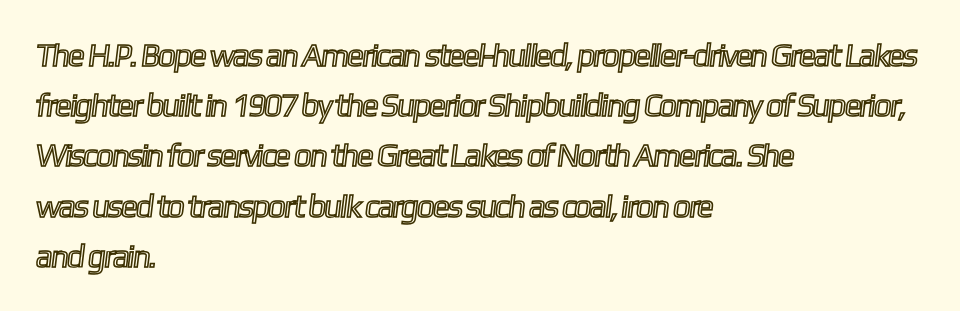
The image shows 32 px condensed type; set left-aligned, normal line spacing (1.57x), normal letter spacing, not underlined; a medium x-height.
